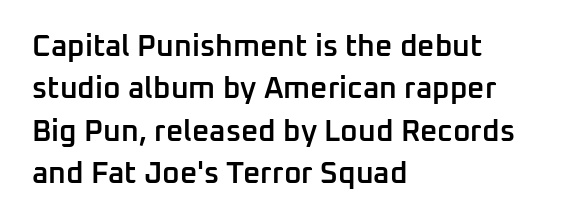
Moderately thickened strokes mark this as semibold type. Think of a printed novel: that variable character pitch is what you see here. Upright lettering throughout. The vertical gap from one line to the next is medium.
